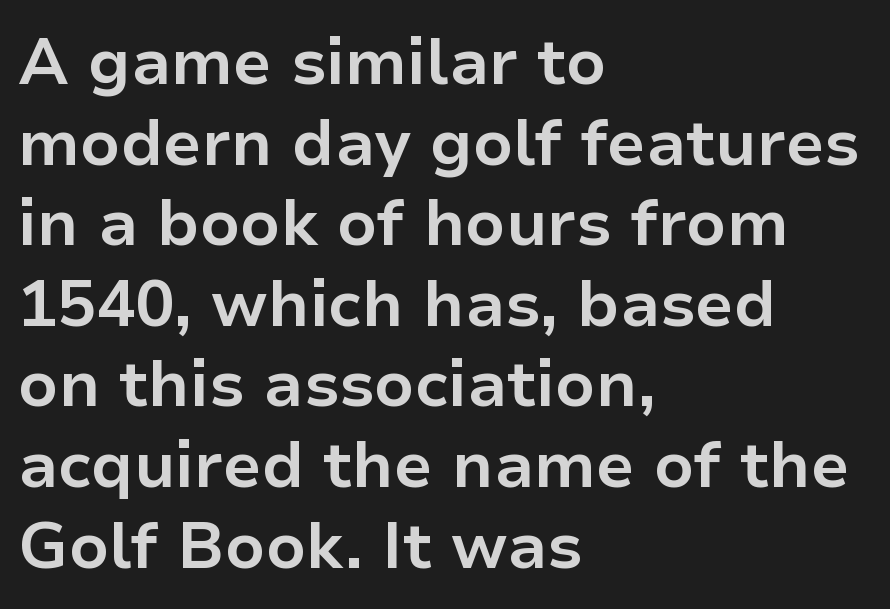
Q: Is the text bold? A: Yes.
Q: Is the text italic (slanted)? A: No, it is upright.
Q: Is the typeface a serif or a sans-serif typeface? A: Sans-serif.
Q: Is the text underlined? A: No.
Q: How is the paragraph aligned? A: Left-aligned.
Q: Is the spacing between letters normal or unusually wide? A: Normal.
Q: Width (condensed, normal, or wide)? A: Normal.
Q: Stroke contrast? A: Low.
Q: x-height? A: Medium.
Q: Monospaced? A: No.
